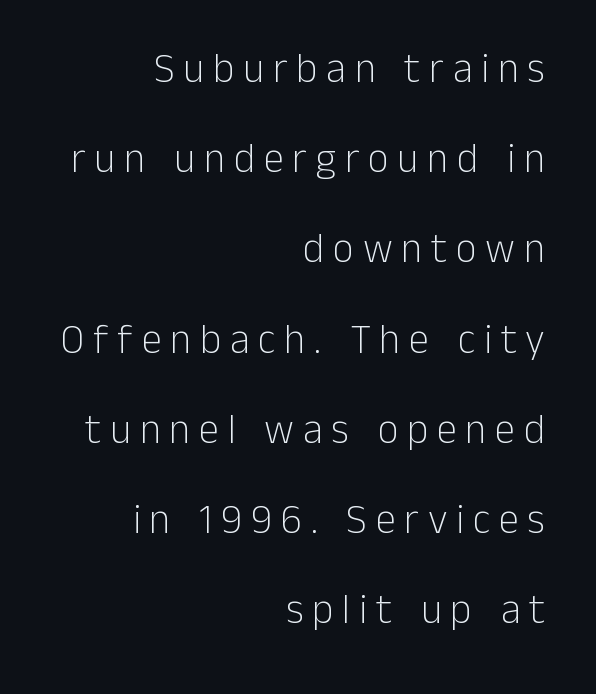
What's the leading like? Stretched, with rows far apart. The rag falls on the left side of this text block. Upright lettering throughout. A light-to-regular cut is what we see here.
